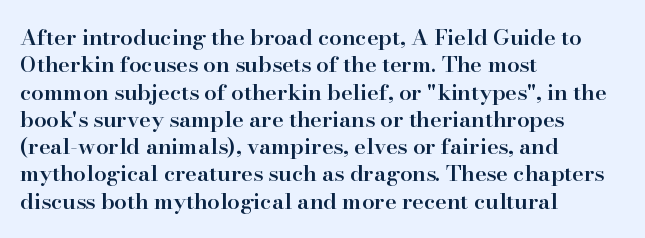
Typographic density is moderately raised because the face is semibold. Vertical strokes here are truly vertical. Between one letter and the next there's only the usual sliver of space. The setting favours the left margin, as ordinary paragraphs usually do.
